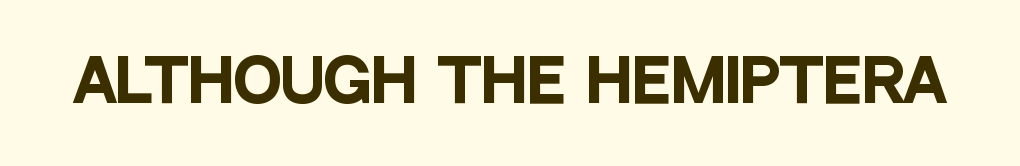
Rule under the text: the space is simply empty. Note: no serifs on the glyphs. Letter spacing: default. The letters stand straight up with perfectly vertical stems. A typesetter would call this proportional, since set widths differ per character.
